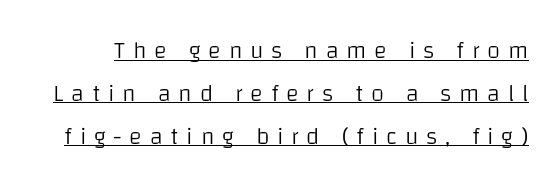
The image shows 24 px text type, upright; set line spacing 1.79x, unusually wide letter spacing (+0.32 em), underlined.
